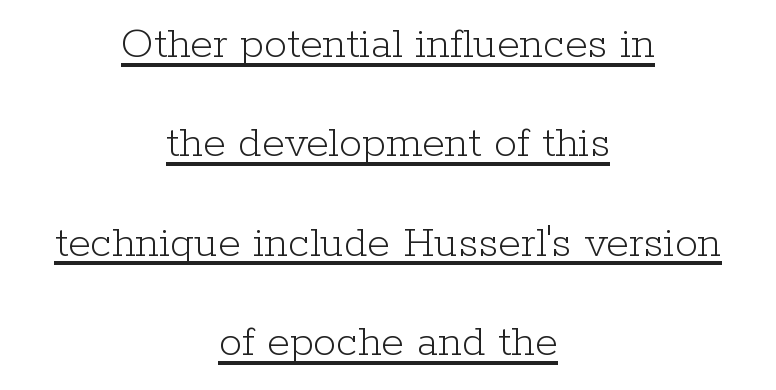
Look at the tracking — it's just the regular setting, nothing added. Quick note: underline on. A typesetter would call this leading open, well beyond the default. Think standard paragraph weight, or any step lighter than that. Centered paragraph, ragged on both sides. Here the designer chose a conventional face with non-uniform glyph widths.
